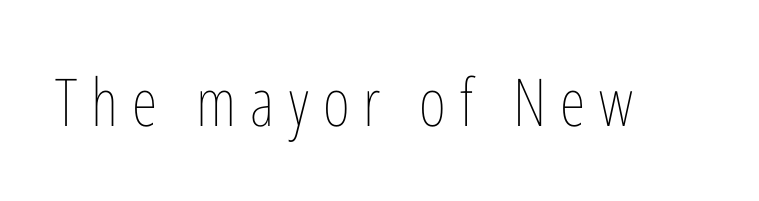
Q: Is the text bold? A: No.
Q: Is the text italic (slanted)? A: No, it is upright.
Q: Is the text underlined? A: No.
Q: Is the spacing between letters normal or unusually wide? A: Unusually wide.
Q: Width (condensed, normal, or wide)? A: Condensed.
Q: Stroke contrast? A: Low.
Q: x-height? A: Medium.
Q: Monospaced? A: No.
